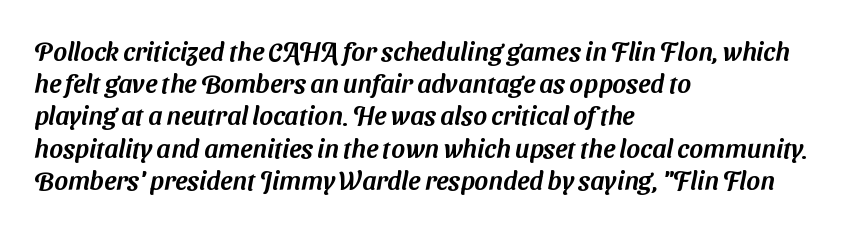
The image shows 26 px text type; set left-aligned, line spacing 1.24x, normal letter spacing, not underlined.
